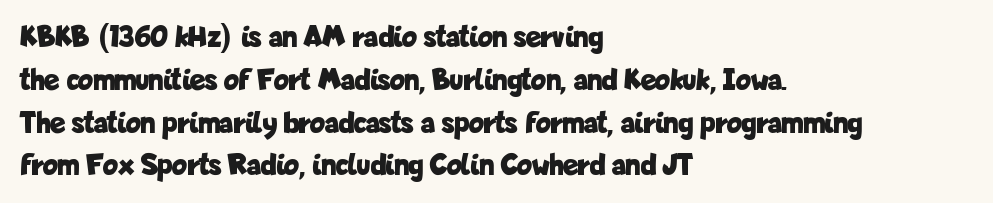
The image shows 31 px bold, condensed sans-serif type, upright; set left-aligned, normal line spacing (1.38x), normal letter spacing, not underlined; low stroke contrast and a medium x-height.
